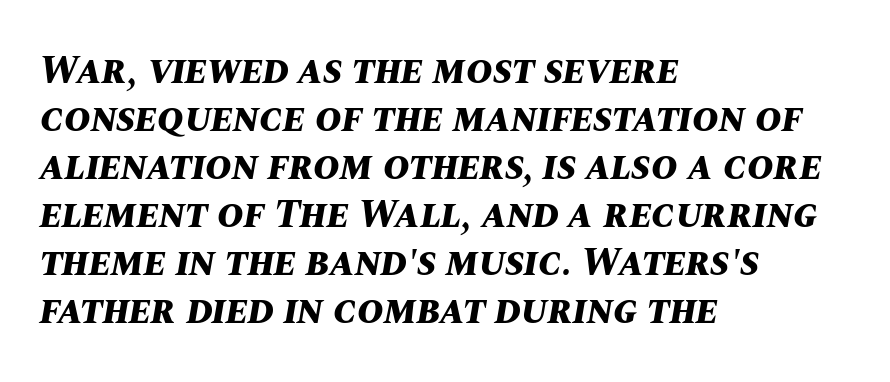
The image shows 40 px bold type, italic (leaning right); set left-aligned, line spacing 1.2x, normal letter spacing, not underlined; medium stroke contrast and a large x-height.
